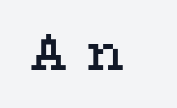
Q: Is the text bold? A: No.
Q: Is the text italic (slanted)? A: No, it is upright.
Q: Is the text underlined? A: No.
Q: Is the spacing between letters normal or unusually wide? A: Unusually wide.
Q: Width (condensed, normal, or wide)? A: Wide.
Q: Stroke contrast? A: Medium.
Q: x-height? A: Medium.
Q: Monospaced? A: No.
